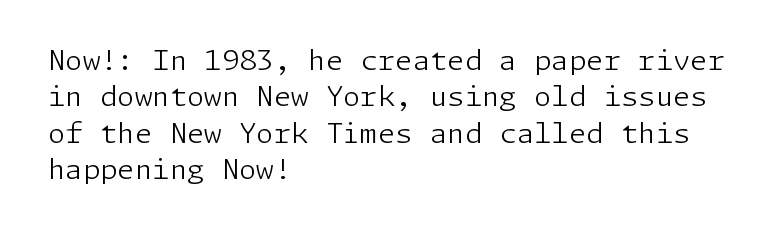
The image shows 28 px light sans-serif type, upright; set left-aligned, normal line spacing (1.3x), normal letter spacing, not underlined; low stroke contrast and a medium x-height.
